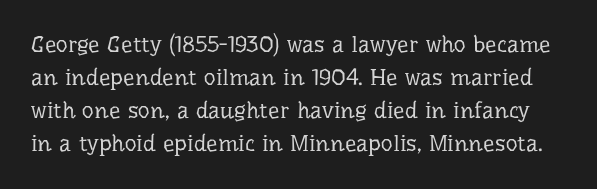
The image shows 23 px text type, upright; set normal line spacing (1.44x), normal letter spacing, not underlined.
